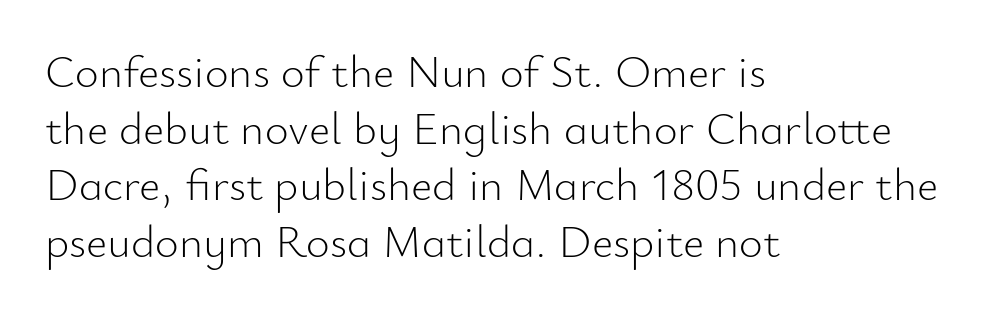
Q: Is the text bold? A: No.
Q: Is the text italic (slanted)? A: No, it is upright.
Q: Is the typeface a serif or a sans-serif typeface? A: Sans-serif.
Q: Is the text underlined? A: No.
Q: How is the paragraph aligned? A: Left-aligned.
Q: Is the spacing between letters normal or unusually wide? A: Normal.
Q: Width (condensed, normal, or wide)? A: Normal.
Q: Stroke contrast? A: Low.
Q: x-height? A: Small.
Q: Monospaced? A: No.
